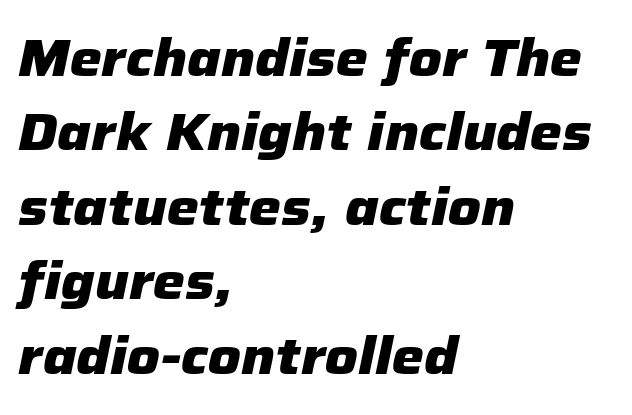
The face used here is proportionally spaced, like ordinary book or web type. Letter spacing: default. Thick stems and heavy bowls — unmistakably bold. Honestly, the row spacing looks completely unremarkable. This sample is left-justified, so line endings fall wherever the words run out. Notice how the stems are inclined rather than vertical — that's the hallmark of italics.
